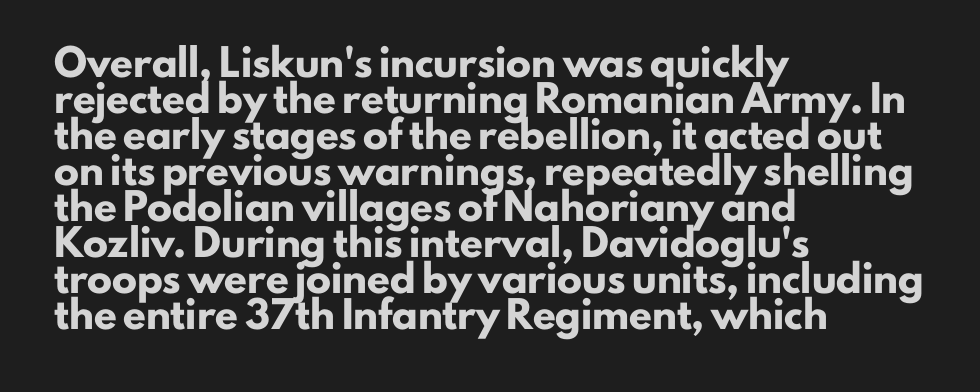
Nope, not italic — everything's standing straight. A normal amount of white space separates one row of letters from the next. Pretty heavy lettering here — definitely bold. Line starts are locked; line ends wander. Tracking here is standard; glyphs follow each other at the usual distance. Decoration check: the copy has no underline.
